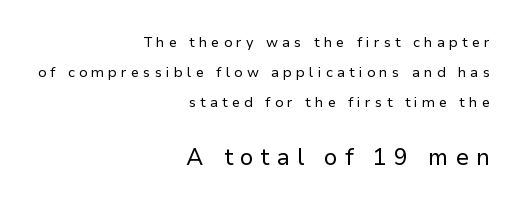
The image shows 23 px text type, upright; set right-aligned, loose line spacing (2.15x), unusually wide letter spacing (+0.3 em), not underlined; the second (bottom) block is 1.64x larger.
